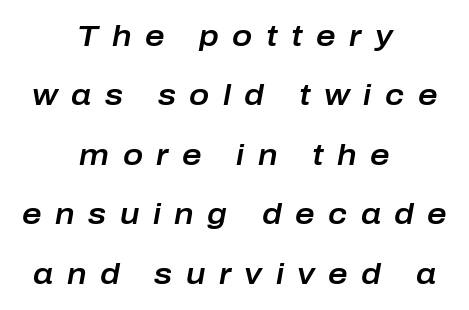
In terms of posture, this sample is oblique. Does the copy run flush right? No — it is centered line by line. Each word looks stretched out because of the extra space between its letters. Summary of vertical rhythm: relaxed, with wide interline spacing.
